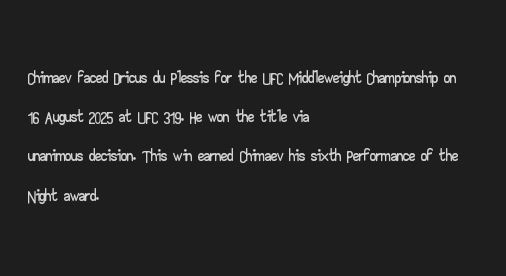
{"italic": "no", "underline": "no", "align": "left", "line_spacing": "normal", "line_spacing_ratio": 1.57, "letter_spacing": "normal", "letter_spacing_em": 0.0, "glyph_px": 25}
